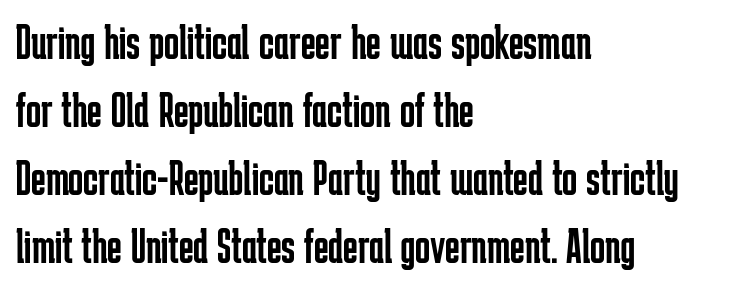
Q: Is the text bold? A: No.
Q: Is the text italic (slanted)? A: No, it is upright.
Q: Is the typeface a serif or a sans-serif typeface? A: Sans-serif.
Q: Is the text underlined? A: No.
Q: How is the paragraph aligned? A: Left-aligned.
Q: Is the spacing between letters normal or unusually wide? A: Normal.
Q: Is the spacing between lines tight, normal or loose? A: Normal.
Q: Width (condensed, normal, or wide)? A: Condensed.
Q: Stroke contrast? A: Low.
Q: x-height? A: Medium.
Q: Monospaced? A: No.
